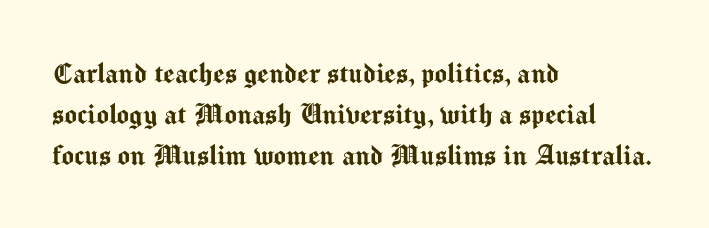
The image shows 33 px sans-serif type, upright; set left-aligned, normal line spacing (1.25x), normal letter spacing, not underlined; medium stroke contrast and a medium x-height.
